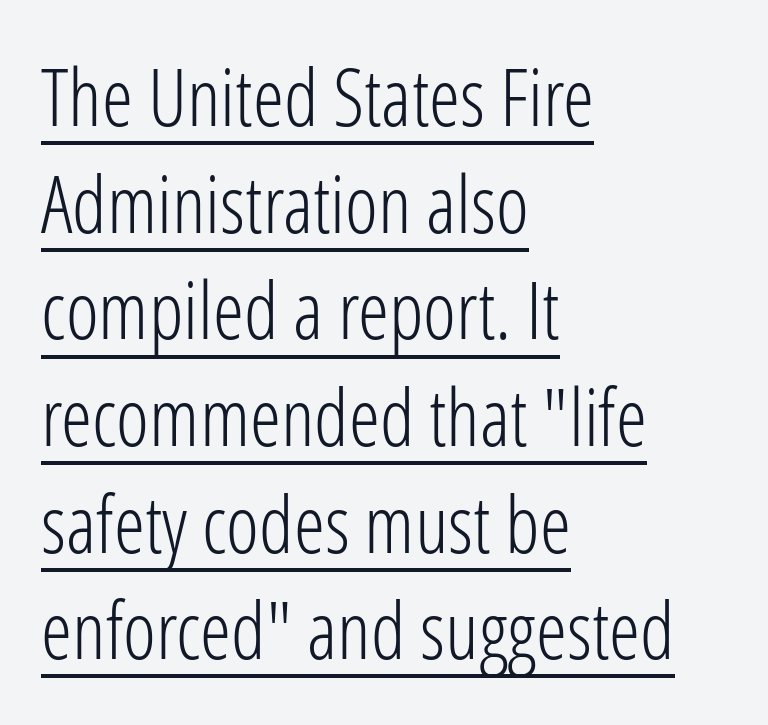
The image shows 79 px light, condensed sans-serif type, upright; set left-aligned, normal line spacing (1.35x), normal letter spacing, underlined; low stroke contrast and a medium x-height.
